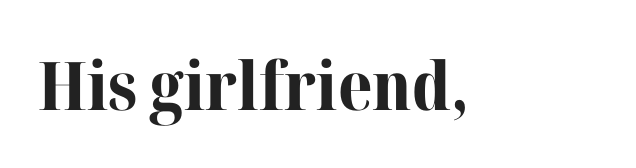
No extra tracking has been applied to these lines. Every stem runs plumb, perpendicular to the baseline. A clean baseline with only descenders dipping below it. Is this a fixed-width face? No — the glyphs have proportional, varying widths. Its strokes are broad and dark, the hallmark of bold type.
